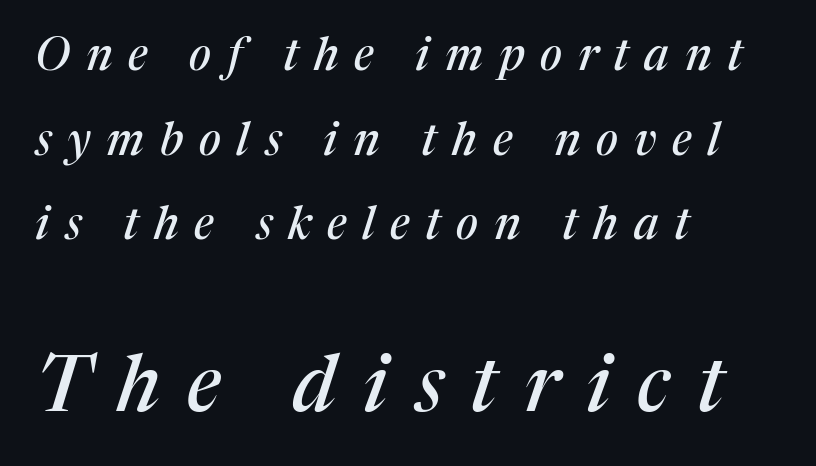
Q: Is the text italic (slanted)? A: Yes, it leans right by about 17 degrees.
Q: Is the typeface a serif or a sans-serif typeface? A: Serif.
Q: Is the text underlined? A: No.
Q: How is the paragraph aligned? A: Left-aligned.
Q: Is the spacing between letters normal or unusually wide? A: Unusually wide.
Q: Which block of text is set in a larger size, the first (top) or the second (bottom)? A: The second (bottom) one.
Q: Width (condensed, normal, or wide)? A: Normal.
Q: Stroke contrast? A: Medium.
Q: x-height? A: Medium.
Q: Monospaced? A: No.
